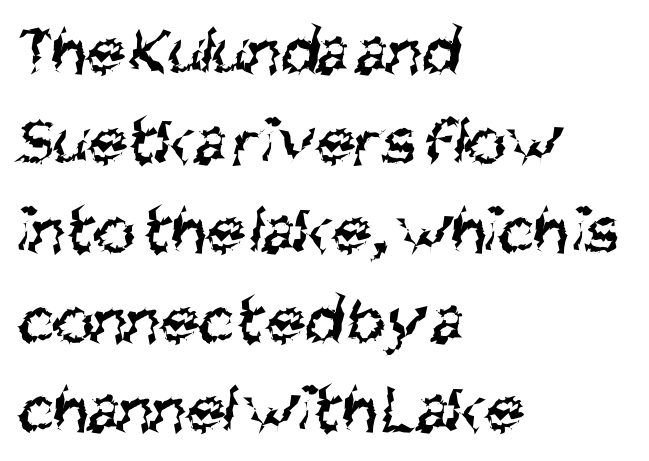
Each letter keeps its own natural width here, so spacing adapts to shape. Stem width sits at or under what a default text font uses. Are there feet on the stems? There aren't — it's a sans. The glyphs are unaccompanied by any horizontal stroke below them. The designer left line spacing at the default.
